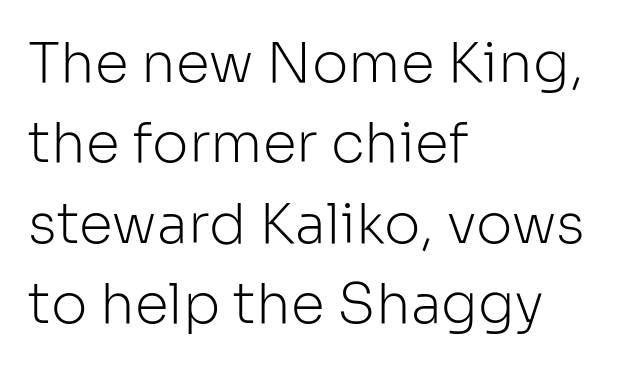
Q: Is the text bold? A: No.
Q: Is the text italic (slanted)? A: No, it is upright.
Q: Is the typeface a serif or a sans-serif typeface? A: Sans-serif.
Q: Is the text underlined? A: No.
Q: How is the paragraph aligned? A: Left-aligned.
Q: Is the spacing between letters normal or unusually wide? A: Normal.
Q: Is the spacing between lines tight, normal or loose? A: Normal.
Q: Width (condensed, normal, or wide)? A: Normal.
Q: Stroke contrast? A: Low.
Q: x-height? A: Medium.
Q: Monospaced? A: No.
